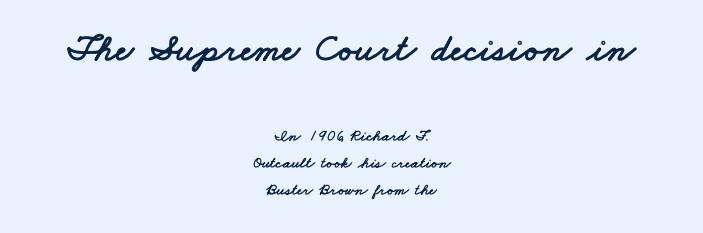
Each letter's strokes conclude bluntly, with no projecting serifs. Glance below the letters and you will spot only blank space. The horizontal fit of the characters is conventional and even. Large over small — that's the arrangement of the two blocks here. The passage is arranged like a title page — every line centered. You could not count columns in this text — the font is proportionally spaced.
